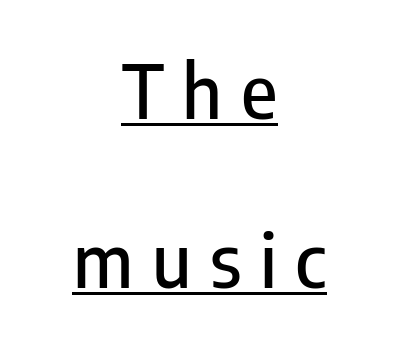
The image shows 74 px condensed sans-serif type, upright; set centered, loose line spacing (2.29x), unusually wide letter spacing (+0.25 em), underlined; low stroke contrast and a medium x-height.
